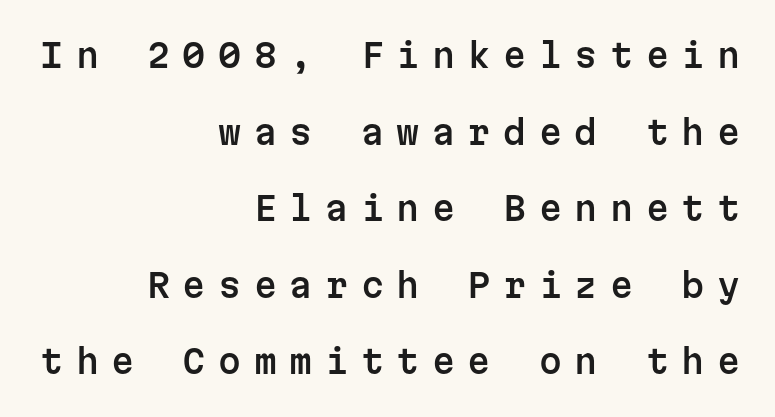
{"serif": "no", "italic": "no", "width": "normal", "stroke_contrast": "low", "x_height": "medium", "monospaced": "yes", "underline": "no", "align": "right", "line_spacing": "loose", "line_spacing_ratio": 2.32, "letter_spacing": "wide", "letter_spacing_em": 0.38, "glyph_px": 33}
